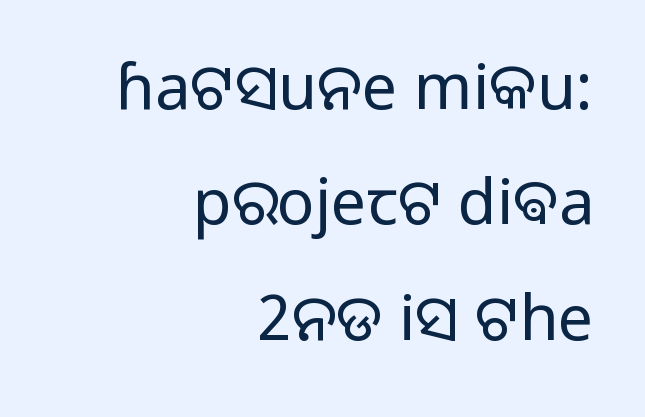
The image shows 63 px regular-weight sans-serif type, upright; set right-aligned, line spacing 1.83x, normal letter spacing, not underlined; low stroke contrast and a medium x-height.
